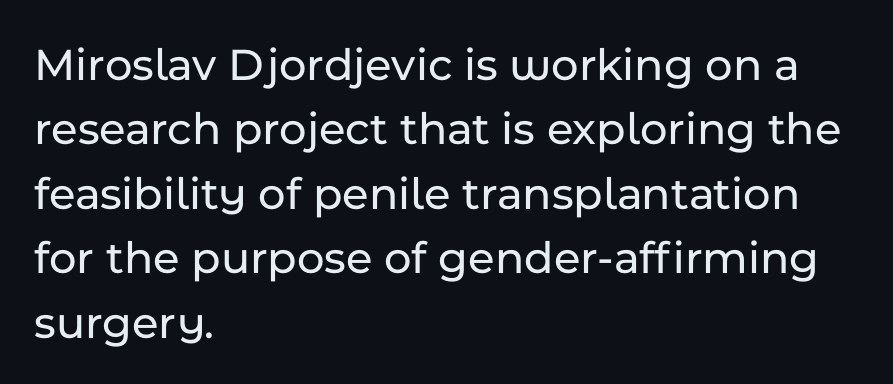
The rendering uses natural spacing where letterforms have individual widths. The space beneath each line is pristine and unruled. A student would call this left alignment; a typographer would say flush left, rag right. The tracking reads as untouched default to a designer's eye.
